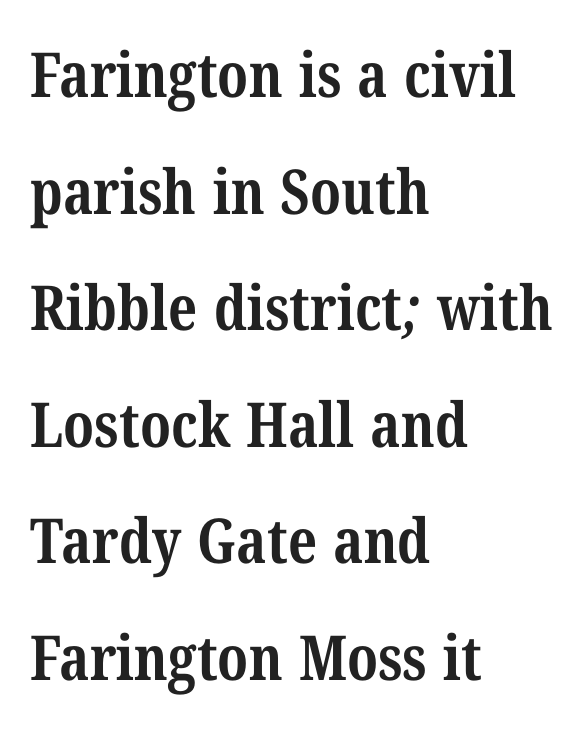
{"serif": "yes", "bold": "yes", "weight": "bold", "width": "condensed", "stroke_contrast": "medium", "x_height": "medium", "monospaced": "no", "underline": "no", "align": "left", "line_spacing_ratio": 1.88, "letter_spacing": "normal", "letter_spacing_em": 0.0, "glyph_px": 62}
